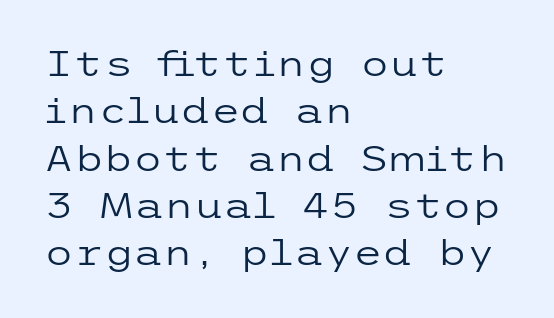
Q: Is the text bold? A: No.
Q: Is the text italic (slanted)? A: No, it is upright.
Q: Is the typeface a serif or a sans-serif typeface? A: Sans-serif.
Q: Is the text underlined? A: No.
Q: How is the paragraph aligned? A: Left-aligned.
Q: Is the spacing between letters normal or unusually wide? A: Normal.
Q: Is the spacing between lines tight, normal or loose? A: Normal.
Q: Width (condensed, normal, or wide)? A: Wide.
Q: Stroke contrast? A: Low.
Q: x-height? A: Medium.
